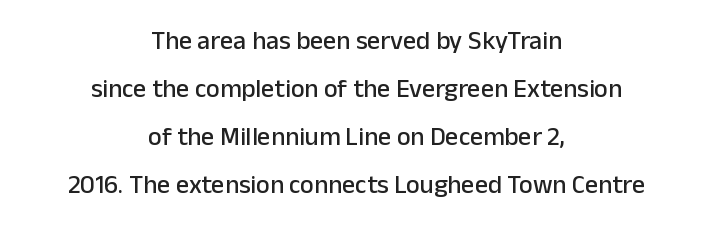
{"italic": "no", "underline": "no", "align": "center", "line_spacing_ratio": 1.84, "letter_spacing": "normal", "letter_spacing_em": 0.0, "glyph_px": 26}
